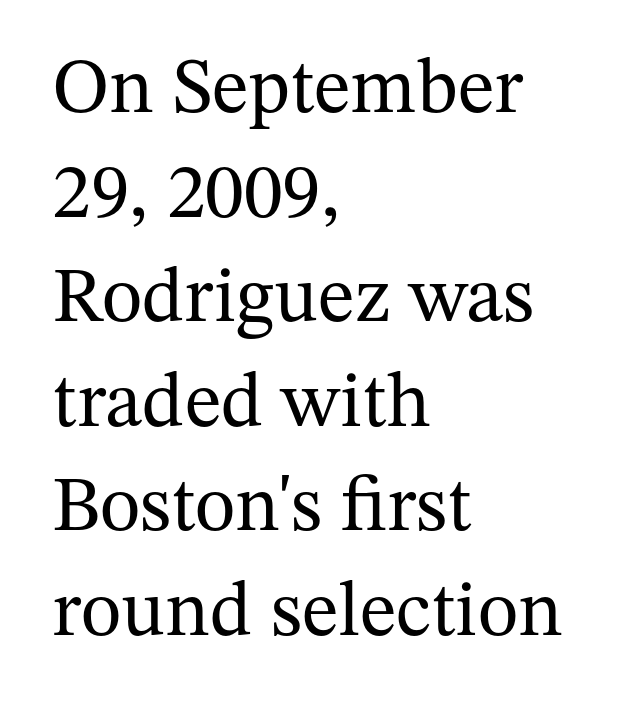
Each line starts at the same left margin while the right side varies. Vertical stems look standard width or narrower in stroke. Each word holds together tightly as a unit, with standard inter-letter gaps. Serif or sans? Serif — the stroke terminals have little feet. Beneath every word, the page is bare.
